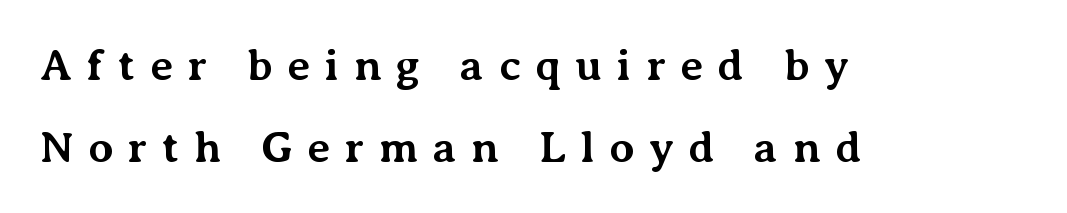
{"serif": "yes", "italic": "no", "bold": "yes", "weight": "bold", "width": "normal", "stroke_contrast": "medium", "x_height": "medium", "monospaced": "no", "underline": "no", "align": "left", "line_spacing_ratio": 1.86, "letter_spacing": "wide", "letter_spacing_em": 0.33, "glyph_px": 44}
